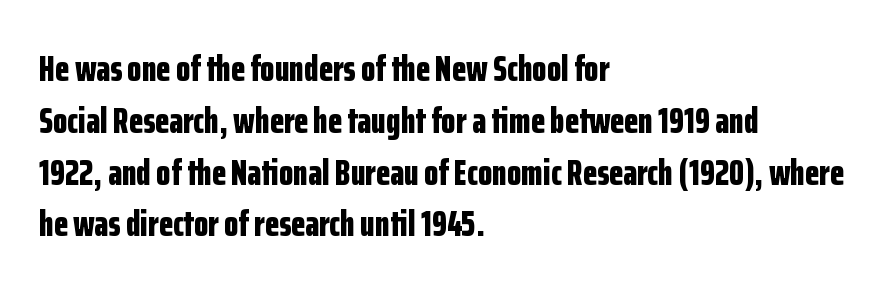
The image shows 37 px bold, condensed sans-serif type, upright; set left-aligned, normal line spacing (1.4x), normal letter spacing, not underlined; low stroke contrast and a medium x-height.
